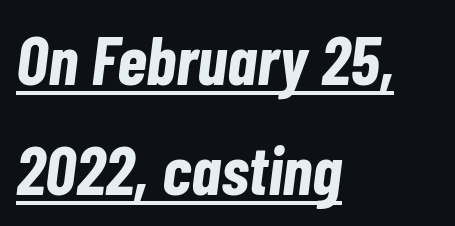
Q: Is the text bold? A: Yes.
Q: Is the text italic (slanted)? A: Yes, it leans right by about 7 degrees.
Q: Is the text underlined? A: Yes.
Q: How is the paragraph aligned? A: Left-aligned.
Q: Is the spacing between letters normal or unusually wide? A: Normal.
Q: Is the spacing between lines tight, normal or loose? A: Normal.
Q: Width (condensed, normal, or wide)? A: Condensed.
Q: Stroke contrast? A: Low.
Q: x-height? A: Medium.
Q: Monospaced? A: No.
